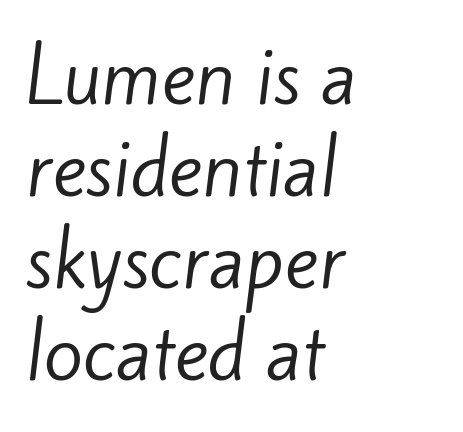
Q: Is the text bold? A: No.
Q: Is the typeface a serif or a sans-serif typeface? A: Sans-serif.
Q: Is the text underlined? A: No.
Q: How is the paragraph aligned? A: Left-aligned.
Q: Is the spacing between letters normal or unusually wide? A: Normal.
Q: Is the spacing between lines tight, normal or loose? A: Normal.
Q: Width (condensed, normal, or wide)? A: Normal.
Q: Stroke contrast? A: Low.
Q: x-height? A: Small.
Q: Monospaced? A: No.
